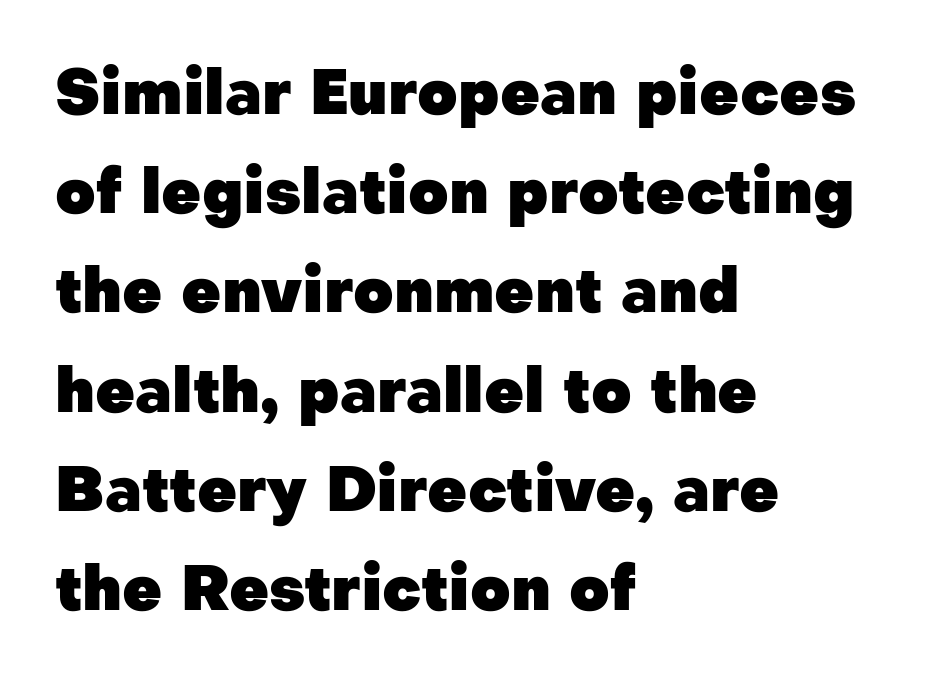
The characters display no serif detailing; their extremities are plain. Is there much room between lines? A standard amount, neither cramped nor airy. The rendering keeps characters at their native spacing. The space beneath each line is pristine and unruled. The passage shown is emphatically bold. Each letter keeps its own natural width here, so spacing adapts to shape.
